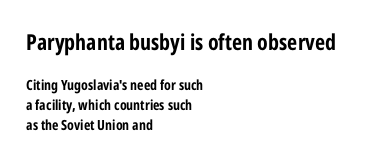
{"italic": "no", "bold": "yes", "underline": "no", "align": "left", "line_spacing": "normal", "line_spacing_ratio": 1.43, "letter_spacing": "normal", "letter_spacing_em": 0.0, "larger_block": "first", "size_ratio": 1.57, "glyph_px": 22}
